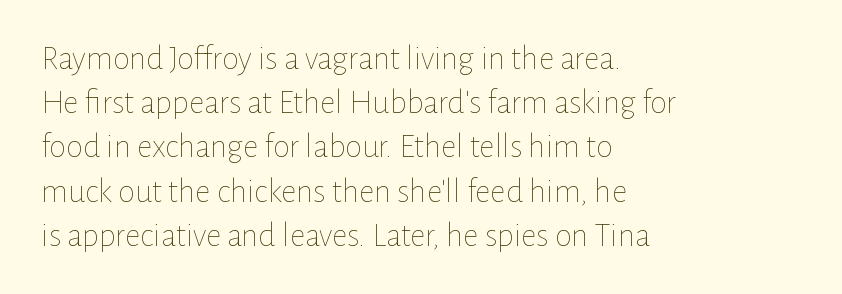
Q: Is the text bold? A: No.
Q: Is the text italic (slanted)? A: No, it is upright.
Q: Is the text underlined? A: No.
Q: How is the paragraph aligned? A: Left-aligned.
Q: Is the spacing between letters normal or unusually wide? A: Normal.
Q: Is the spacing between lines tight, normal or loose? A: Normal.
Q: Width (condensed, normal, or wide)? A: Normal.
Q: Stroke contrast? A: Low.
Q: x-height? A: Medium.
Q: Monospaced? A: No.
